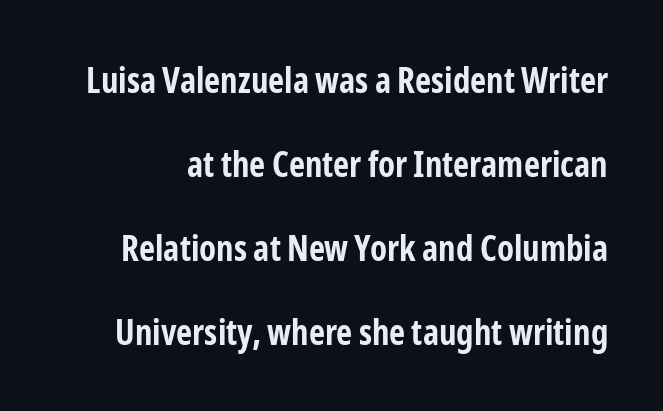
Q: Is the text bold? A: Yes.
Q: Is the text italic (slanted)? A: No, it is upright.
Q: Is the typeface a serif or a sans-serif typeface? A: Sans-serif.
Q: Is the text underlined? A: No.
Q: Is the spacing between letters normal or unusually wide? A: Normal.
Q: Is the spacing between lines tight, normal or loose? A: Loose.
Q: Width (condensed, normal, or wide)? A: Condensed.
Q: Stroke contrast? A: Low.
Q: x-height? A: Medium.
Q: Monospaced? A: No.
